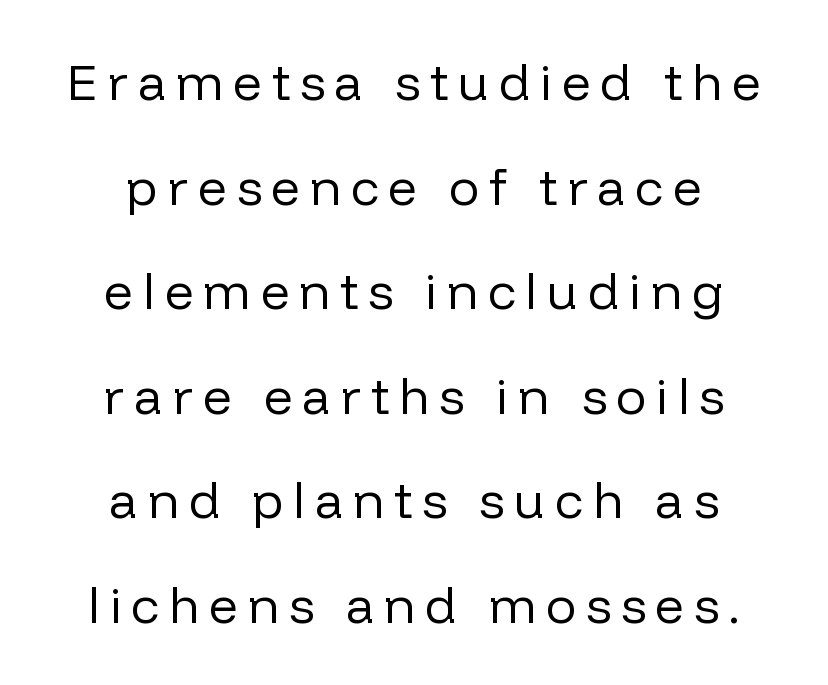
A typesetter would call this proportional, since set widths differ per character. The typography opts for an upright posture over an oblique one. Weight: in the light-to-regular range. Stroke terminals: plain, sans-serif.
